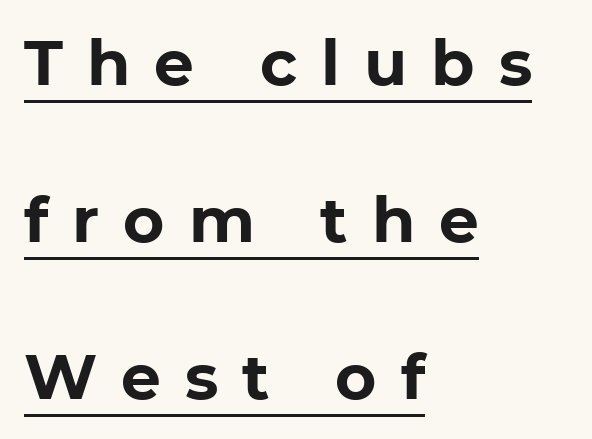
The image shows 63 px bold sans-serif type, upright; set left-aligned, loose line spacing (2.49x), unusually wide letter spacing (+0.38 em), underlined; low stroke contrast and a medium x-height.
